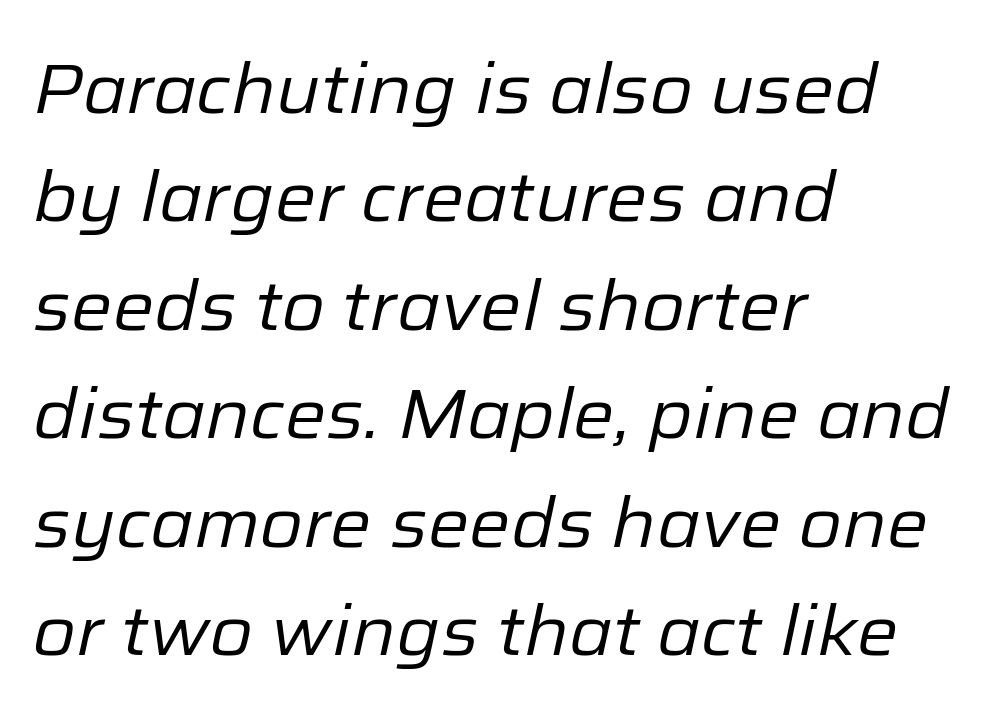
{"italic": "yes", "lean": "right", "slant_degrees": 12, "bold": "no", "weight": "regular", "width": "normal", "stroke_contrast": "low", "x_height": "medium", "monospaced": "no", "underline": "no", "align": "left", "line_spacing": "normal", "line_spacing_ratio": 1.55, "letter_spacing": "normal", "letter_spacing_em": 0.0, "glyph_px": 70}
